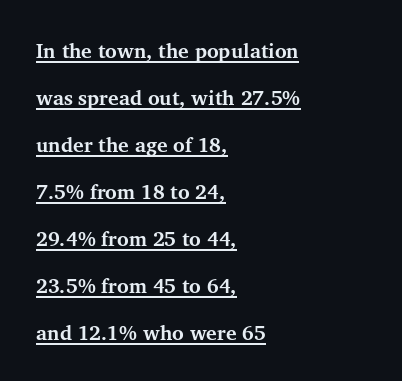
{"italic": "no", "bold": "yes", "underline": "yes", "align": "left", "line_spacing": "loose", "line_spacing_ratio": 2.35, "letter_spacing": "normal", "letter_spacing_em": 0.0, "glyph_px": 20}
